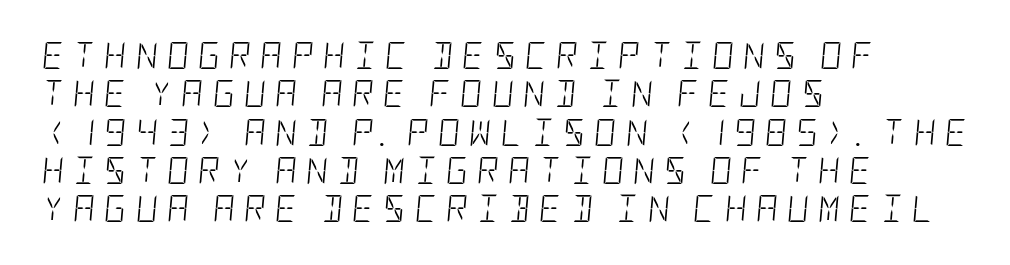
The image shows 27 px text type, italic (leaning right); set left-aligned, normal line spacing (1.42x), unusually wide letter spacing (+0.34 em), not underlined.
